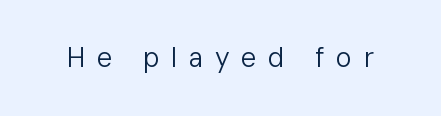
The image shows 27 px text type, upright; set unusually wide letter spacing (+0.43 em), not underlined.
